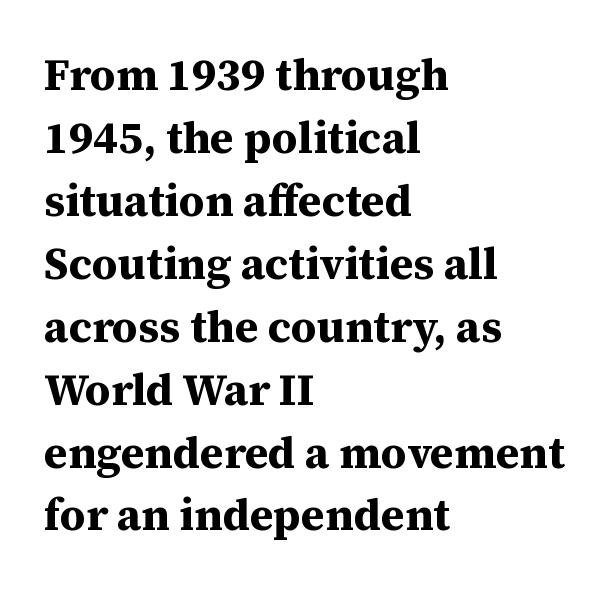
No word sits above an underline. The passage is arranged the way most books set body copy — flush left. Little horizontal feet cap the strokes, marking this as serif type. This sample uses an upright cut, with every glyph sitting square on the baseline. These lines keep a tight, regular rhythm from letter to letter. In terms of weight, the rendering is a true, heavy bold.
